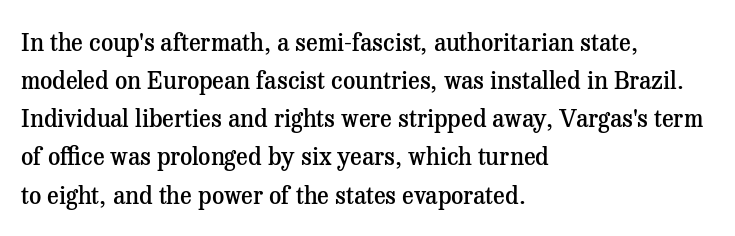
Q: Is the text bold? A: Semi-bold.
Q: Is the text italic (slanted)? A: No, it is upright.
Q: Is the text underlined? A: No.
Q: How is the paragraph aligned? A: Left-aligned.
Q: Is the spacing between letters normal or unusually wide? A: Normal.
Q: Is the spacing between lines tight, normal or loose? A: Normal.
